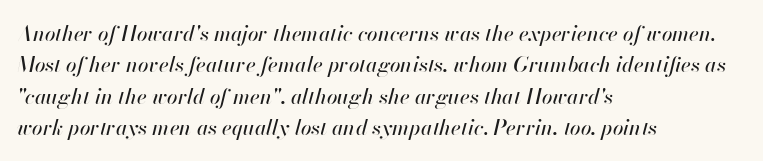
The image shows 21 px text type, italic (leaning right); set left-aligned, normal line spacing (1.49x), normal letter spacing, not underlined.
